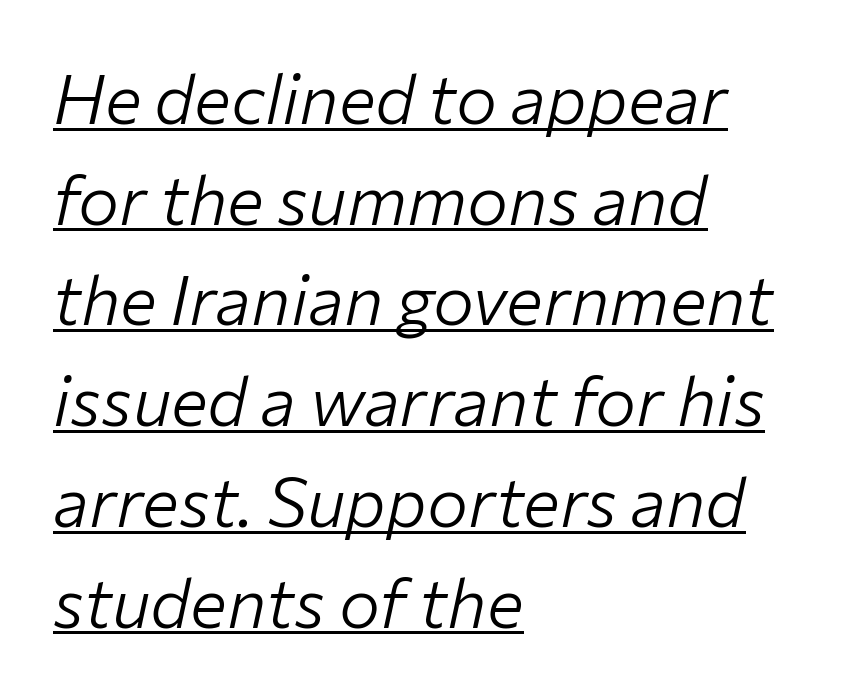
Q: Is the text bold? A: No.
Q: Is the text italic (slanted)? A: Yes, it leans right by about 12 degrees.
Q: Is the text underlined? A: Yes.
Q: How is the paragraph aligned? A: Left-aligned.
Q: Is the spacing between letters normal or unusually wide? A: Normal.
Q: Is the spacing between lines tight, normal or loose? A: Normal.
Q: Width (condensed, normal, or wide)? A: Normal.
Q: Stroke contrast? A: Low.
Q: x-height? A: Medium.
Q: Monospaced? A: No.
